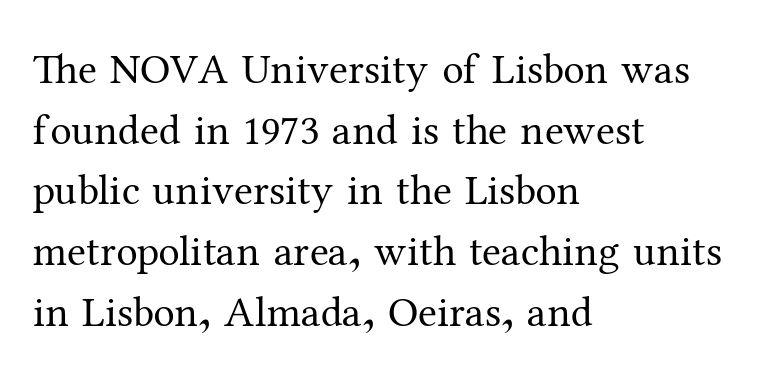
Stems and bowls with no extra thickness — not bold. The string is rendered with underlining switched off. Quick note: interline space is typical. The rendering uses natural spacing where letterforms have individual widths. Each letter's strokes conclude with small projecting serifs.
